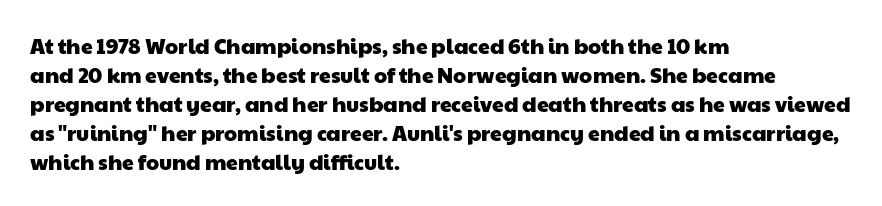
Successive baselines arrive at the customary interval. The gap between lines stays unmarked. The setting favours the left margin, as ordinary paragraphs usually do. This rendering leaves character spacing at its baseline value.
